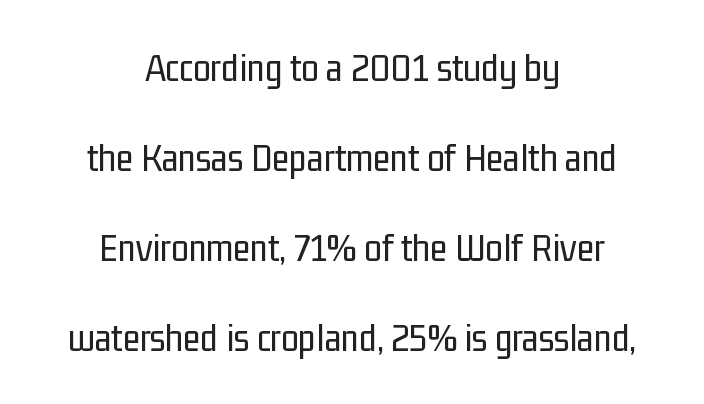
The image shows 40 px regular-weight, condensed sans-serif type, upright; set centered, loose line spacing (2.25x), normal letter spacing, not underlined; low stroke contrast and a medium x-height.
